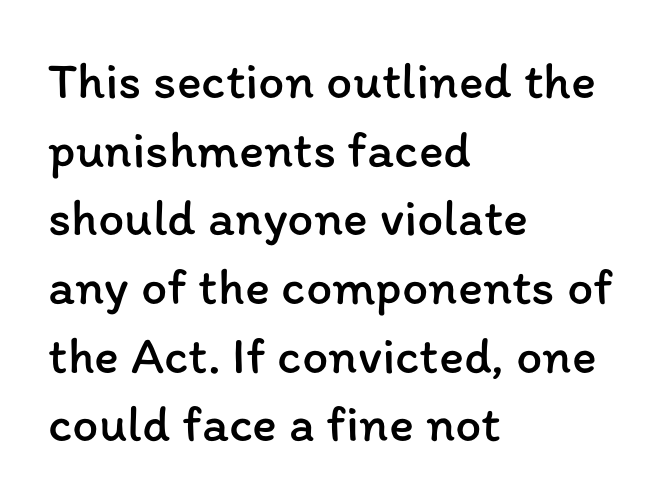
In terms of posture, this sample is upright. Caption: standard tracking, unaltered. Decoration check: the copy has no underline. These glyphs show unthickened strokes, regular width or finer.
